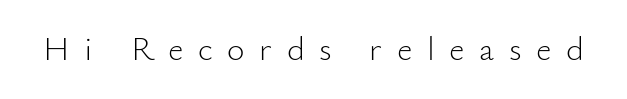
Rule under the text: the space is simply empty. Looks like regular typesetting: each glyph gets only the width it needs. This is the regular roman posture of the typeface. The cut favours lightness, reaching ordinary text weight at its darkest.
